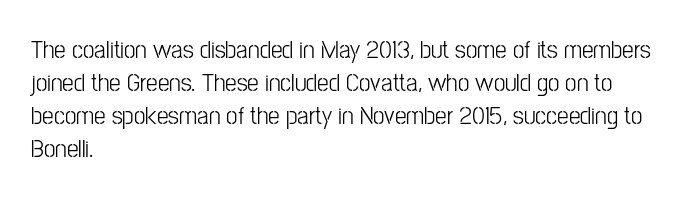
When letters stand straight like this, we call the style roman or upright. These lines sit exactly where default settings would place them. Students, note that the glyphs here touch the page at normal intervals. The passage shown is not bold in any degree. In CSS terms this would be text-align: left. Underlining? Definitely not there.
